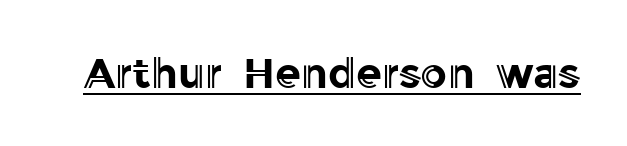
Q: Is the text italic (slanted)? A: No, it is upright.
Q: Is the text underlined? A: Yes.
Q: Is the spacing between letters normal or unusually wide? A: Normal.
Q: Width (condensed, normal, or wide)? A: Normal.
Q: x-height? A: Medium.
Q: Monospaced? A: No.
